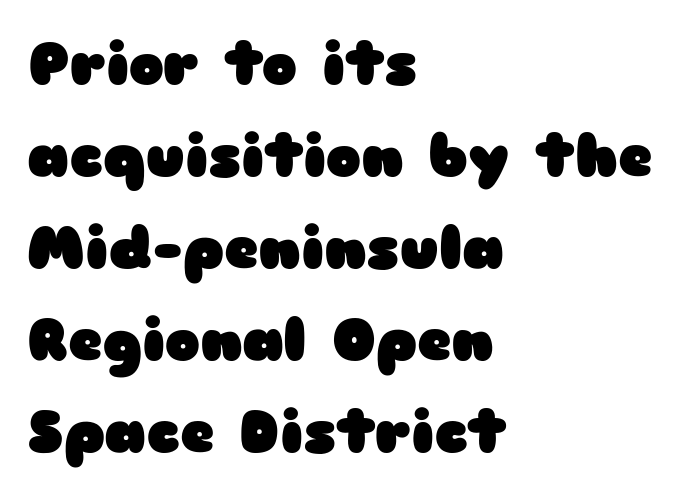
Default kerning and tracking; the words read as compact shapes. The passage is arranged the way most books set body copy — flush left. A typesetter would call this proportional, since set widths differ per character. These lines are composed in type without serifs. Typesetter's note: full bold, strokes at maximum text heaviness. Quick note: interline space is typical.
